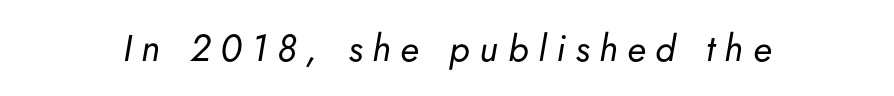
Q: Is the text bold? A: No.
Q: Is the text italic (slanted)? A: Yes, it leans right by about 5 degrees.
Q: Is the text underlined? A: No.
Q: Is the spacing between letters normal or unusually wide? A: Unusually wide.
Q: Width (condensed, normal, or wide)? A: Normal.
Q: Stroke contrast? A: Low.
Q: x-height? A: Small.
Q: Monospaced? A: No.
